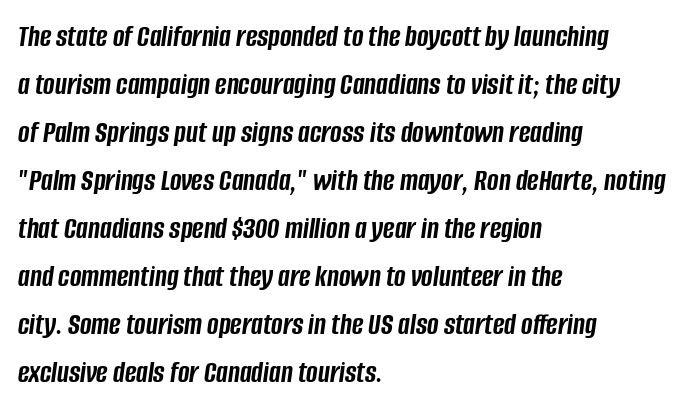
Is the block centered? No — it sits flush against the left margin. Interline gaps are of average width in this sample. Compared with typical body copy, the letter spacing here is the same. The words here are not underlined. The passage shown is emphatically bold.
